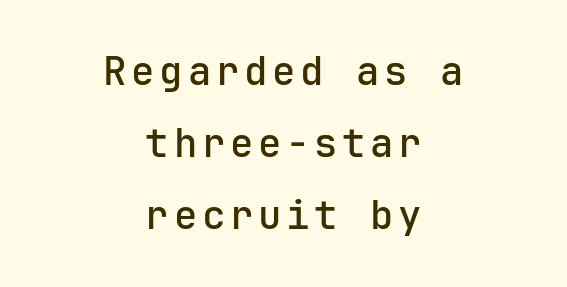
The image shows 39 px sans-serif type, upright, monospaced; set centered, line spacing 1.85x, not underlined; low stroke contrast and a medium x-height.
